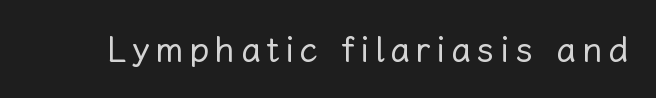
The space directly below the letters is spotless. Is this a fixed-width face? No — the glyphs have proportional, varying widths. The face looks like a standard text weight, possibly lighter. Ordinary non-slanted type is in use.
